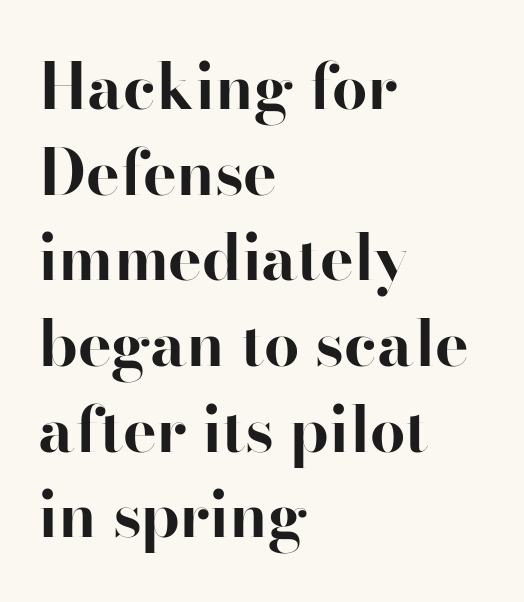
Q: Is the text bold? A: Yes.
Q: Is the text italic (slanted)? A: No, it is upright.
Q: Is the typeface a serif or a sans-serif typeface? A: Serif.
Q: Is the text underlined? A: No.
Q: How is the paragraph aligned? A: Left-aligned.
Q: Is the spacing between letters normal or unusually wide? A: Normal.
Q: Is the spacing between lines tight, normal or loose? A: Normal.
Q: Width (condensed, normal, or wide)? A: Normal.
Q: Stroke contrast? A: High.
Q: x-height? A: Small.
Q: Monospaced? A: No.
